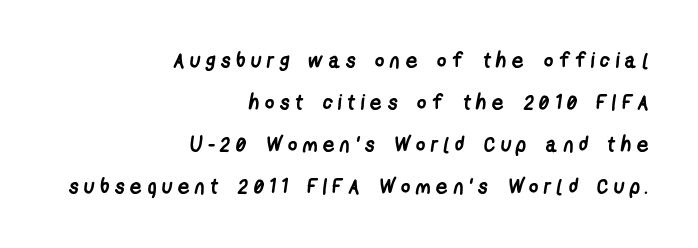
Q: Is the text bold? A: Yes.
Q: Is the text underlined? A: No.
Q: How is the paragraph aligned? A: Right-aligned.
Q: Is the spacing between letters normal or unusually wide? A: Unusually wide.
Q: Is the spacing between lines tight, normal or loose? A: Loose.
